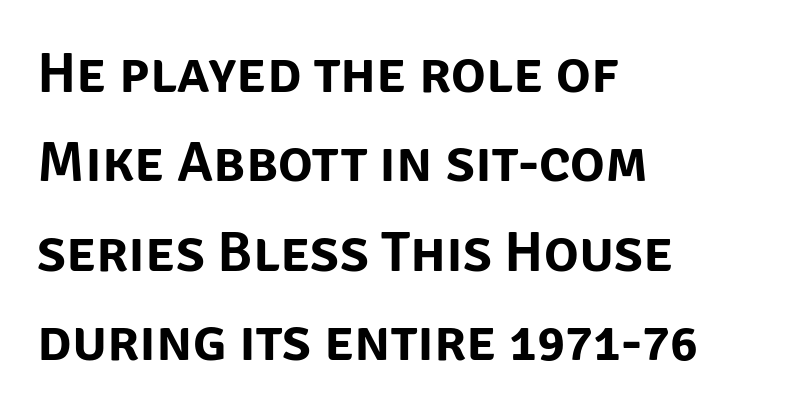
{"serif": "no", "italic": "no", "width": "normal", "stroke_contrast": "low", "x_height": "large", "monospaced": "no", "underline": "no", "align": "left", "line_spacing": "normal", "line_spacing_ratio": 1.54, "letter_spacing": "normal", "letter_spacing_em": 0.0, "glyph_px": 58}
